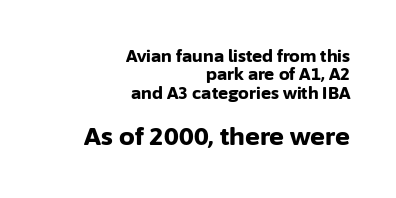
Q: Is the text bold? A: Yes.
Q: Is the text italic (slanted)? A: No, it is upright.
Q: Is the text underlined? A: No.
Q: How is the paragraph aligned? A: Right-aligned.
Q: Is the spacing between letters normal or unusually wide? A: Normal.
Q: Is the spacing between lines tight, normal or loose? A: Tight.
Q: Which block of text is set in a larger size, the first (top) or the second (bottom)? A: The second (bottom) one.
